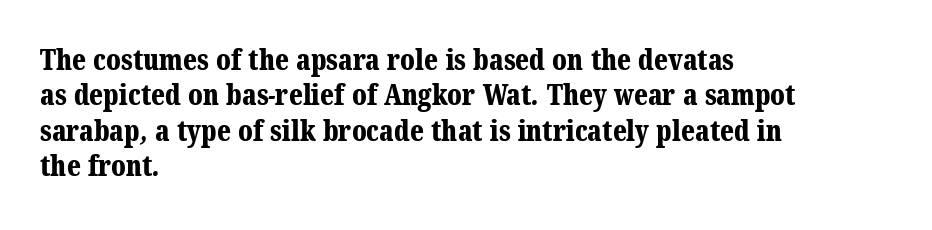
Q: Is the text bold? A: Yes.
Q: Is the typeface a serif or a sans-serif typeface? A: Serif.
Q: Is the text underlined? A: No.
Q: How is the paragraph aligned? A: Left-aligned.
Q: Is the spacing between letters normal or unusually wide? A: Normal.
Q: Is the spacing between lines tight, normal or loose? A: Normal.
Q: Width (condensed, normal, or wide)? A: Normal.
Q: Stroke contrast? A: Medium.
Q: x-height? A: Medium.
Q: Monospaced? A: No.
